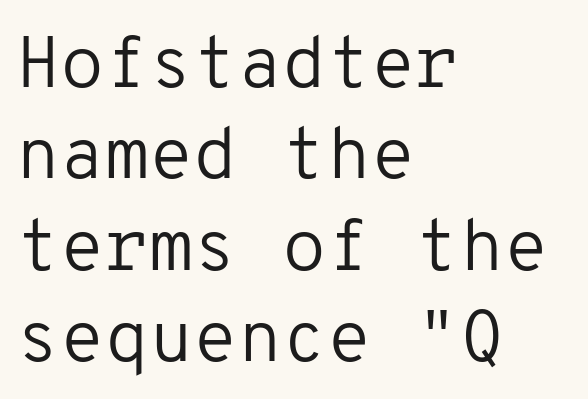
Q: Is the text bold? A: No.
Q: Is the text italic (slanted)? A: No, it is upright.
Q: Is the typeface a serif or a sans-serif typeface? A: Sans-serif.
Q: Is the text underlined? A: No.
Q: How is the paragraph aligned? A: Left-aligned.
Q: Is the spacing between letters normal or unusually wide? A: Normal.
Q: Is the spacing between lines tight, normal or loose? A: Normal.
Q: Width (condensed, normal, or wide)? A: Normal.
Q: Stroke contrast? A: Low.
Q: x-height? A: Medium.
Q: Monospaced? A: Yes.
